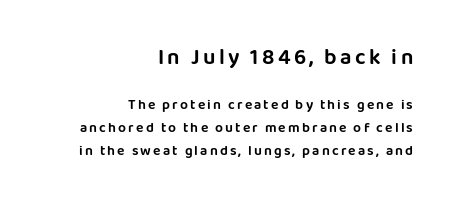
Q: Is the text italic (slanted)? A: No, it is upright.
Q: Is the text underlined? A: No.
Q: How is the paragraph aligned? A: Right-aligned.
Q: Is the spacing between lines tight, normal or loose? A: Normal.
Q: Which block of text is set in a larger size, the first (top) or the second (bottom)? A: The first (top) one.
